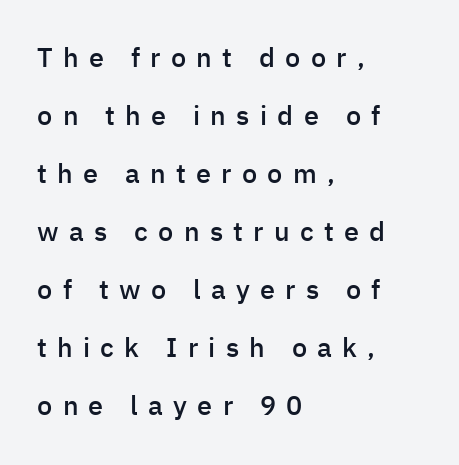
Layout note: lines flush left. This sample trades compactness for vertical openness between lines. The sample has been set in demibold, a notch under bold. The letters are spread apart with noticeably loose tracking.
